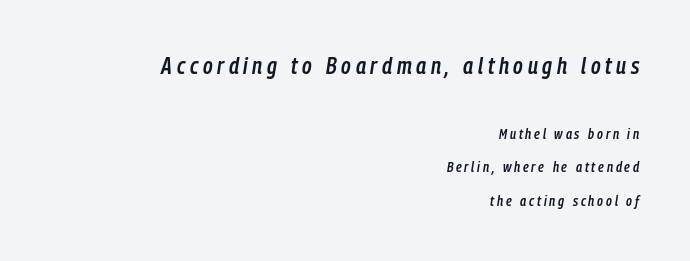
The image shows 23 px text type, italic (leaning right); set right-aligned, loose line spacing (2.4x), unusually wide letter spacing (+0.2 em), not underlined; the first (top) block is 1.64x larger.
